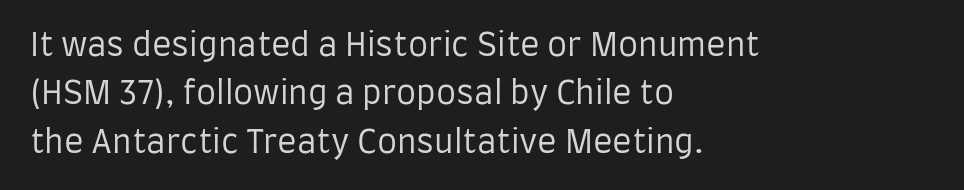
Q: Is the text bold? A: No.
Q: Is the text italic (slanted)? A: No, it is upright.
Q: Is the typeface a serif or a sans-serif typeface? A: Sans-serif.
Q: Is the text underlined? A: No.
Q: How is the paragraph aligned? A: Left-aligned.
Q: Is the spacing between letters normal or unusually wide? A: Normal.
Q: Is the spacing between lines tight, normal or loose? A: Normal.
Q: Width (condensed, normal, or wide)? A: Condensed.
Q: Stroke contrast? A: Low.
Q: x-height? A: Large.
Q: Monospaced? A: No.
